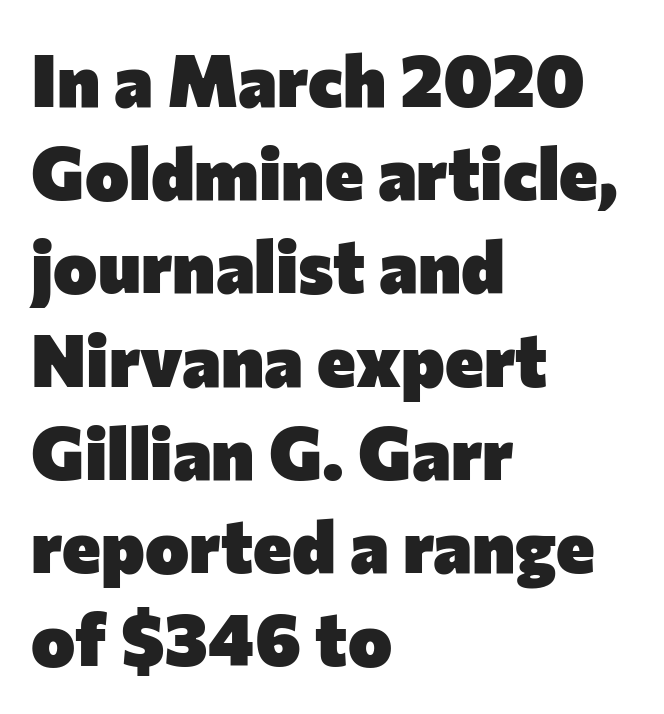
Words appear dense and cohesive because spacing is normal. The font is running at its bold setting. Are there feet on the stems? There aren't — it's a sans. Lines of text with bare space underneath.
